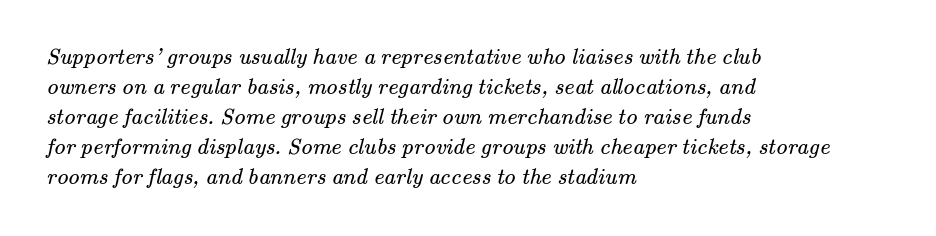
The face used here is rendered with its standard letterfit. Underline: absent. Line beginnings align vertically; line endings do not. Unbolded letterforms with no extra heft. Line spacing here is normal.
